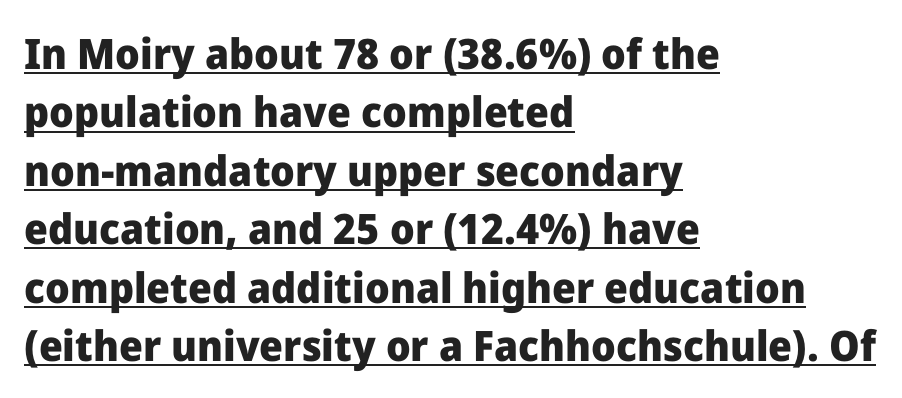
The image shows 42 px heavy sans-serif type, upright; set left-aligned, normal line spacing (1.39x), normal letter spacing, underlined; low stroke contrast and a medium x-height.
